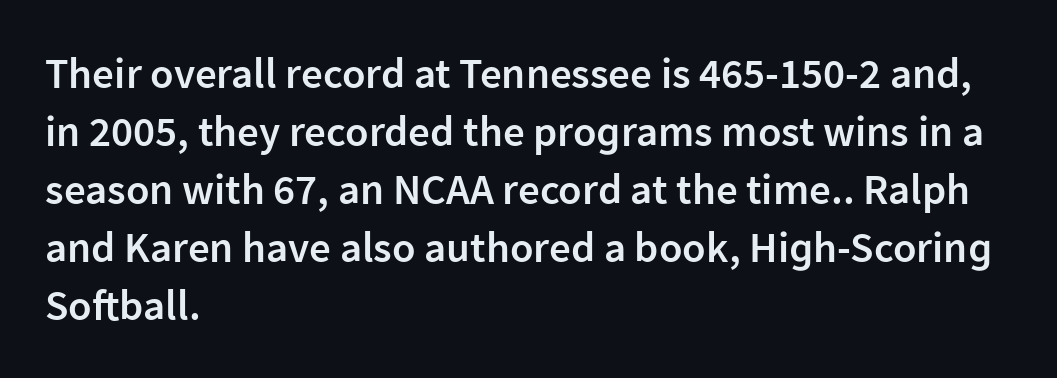
Vertically, the passage feels balanced, rows spaced as you'd expect. What weight is shown? A semibold, between regular and bold. Style check: upright. Every row of glyphs begins at an identical x-position on the left. Think of a printed novel: that variable character pitch is what you see here. There is no visible air inserted between adjacent glyphs.
